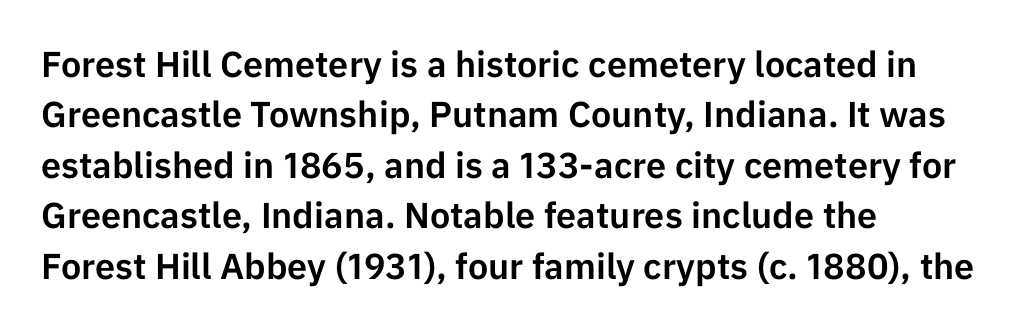
Q: Is the text italic (slanted)? A: No, it is upright.
Q: Is the typeface a serif or a sans-serif typeface? A: Sans-serif.
Q: Is the text underlined? A: No.
Q: How is the paragraph aligned? A: Left-aligned.
Q: Is the spacing between letters normal or unusually wide? A: Normal.
Q: Is the spacing between lines tight, normal or loose? A: Normal.
Q: Width (condensed, normal, or wide)? A: Normal.
Q: Stroke contrast? A: Low.
Q: x-height? A: Medium.
Q: Monospaced? A: No.
